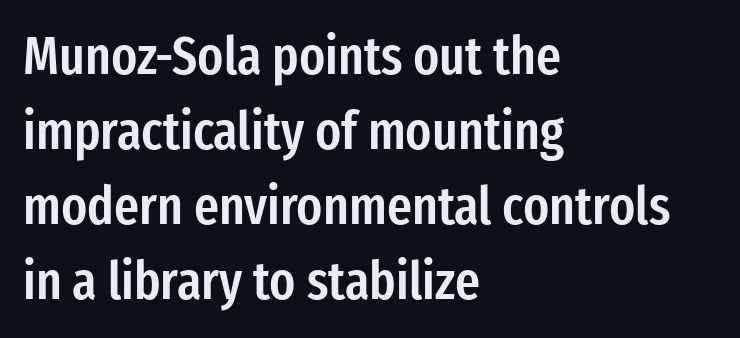
A roman cut, with each character standing at attention. The typesetter chose a ragged-right arrangement here. Default kerning and tracking; the words read as compact shapes. These lines are composed in type without serifs.
